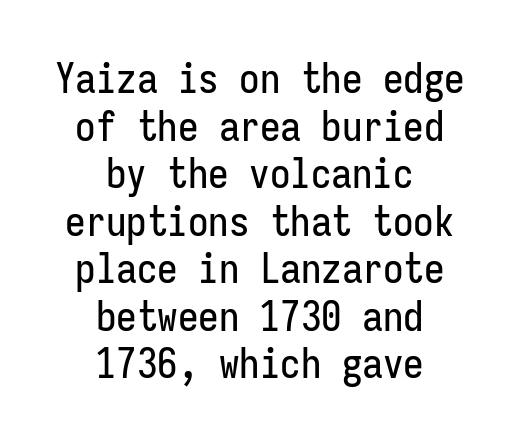
The image shows 41 px condensed sans-serif type, upright, monospaced; set centered, line spacing 1.16x, normal letter spacing, not underlined; low stroke contrast and a medium x-height.
